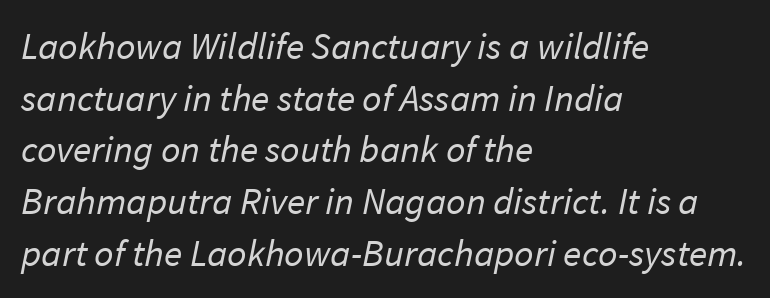
Q: Is the text bold? A: No.
Q: Is the typeface a serif or a sans-serif typeface? A: Sans-serif.
Q: Is the text underlined? A: No.
Q: How is the paragraph aligned? A: Left-aligned.
Q: Is the spacing between letters normal or unusually wide? A: Normal.
Q: Is the spacing between lines tight, normal or loose? A: Normal.
Q: Width (condensed, normal, or wide)? A: Normal.
Q: Stroke contrast? A: Low.
Q: x-height? A: Medium.
Q: Monospaced? A: No.
